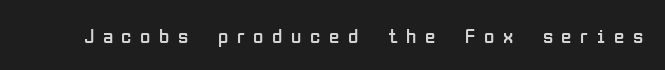
Q: Is the text bold? A: No.
Q: Is the text italic (slanted)? A: No, it is upright.
Q: Is the text underlined? A: No.
Q: Is the spacing between letters normal or unusually wide? A: Unusually wide.
